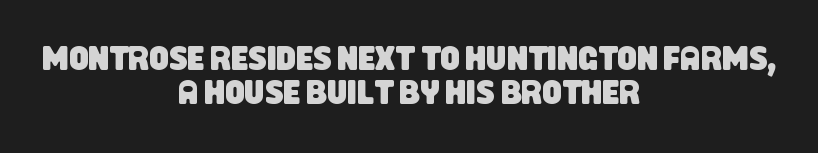
The image shows 34 px condensed sans-serif type; set centered, tight line spacing (1.0x), normal letter spacing, not underlined; low stroke contrast and a large x-height.
